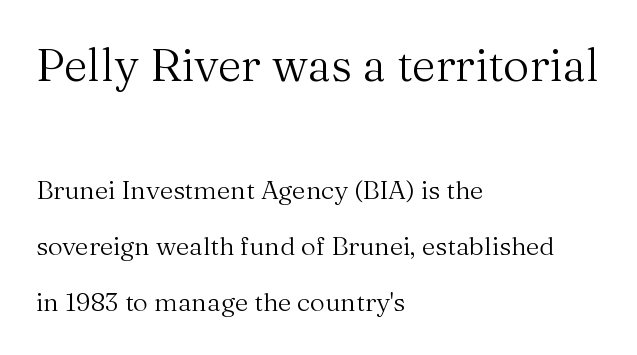
{"serif": "yes", "italic": "no", "bold": "no", "weight": "regular", "width": "normal", "stroke_contrast": "medium", "x_height": "medium", "monospaced": "no", "underline": "no", "align": "left", "line_spacing": "loose", "line_spacing_ratio": 2.17, "letter_spacing": "normal", "letter_spacing_em": 0.0, "larger_block": "first", "size_ratio": 1.77, "glyph_px": 46}
